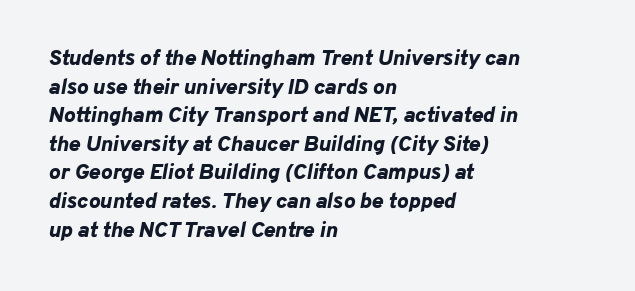
Q: Is the text bold? A: Yes.
Q: Is the text italic (slanted)? A: Yes, it leans right by about 10 degrees.
Q: Is the text underlined? A: No.
Q: How is the paragraph aligned? A: Left-aligned.
Q: Is the spacing between letters normal or unusually wide? A: Normal.
Q: Is the spacing between lines tight, normal or loose? A: Normal.
